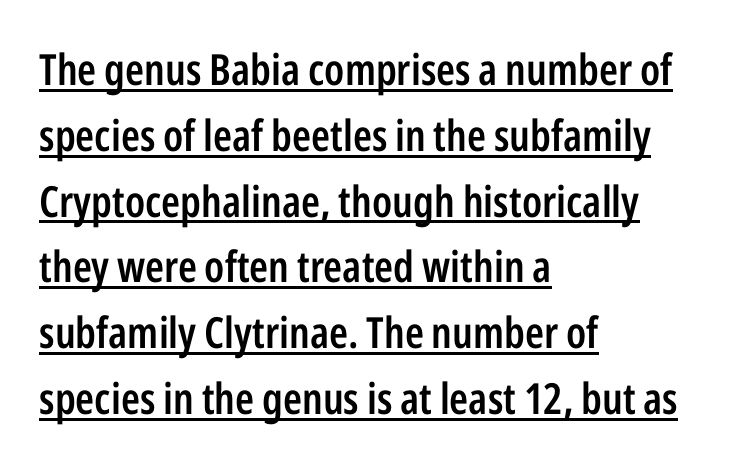
Characters follow at the spacing the type designer built in. Emphasis by weight is partial: semibold. Is this a fixed-width face? No — the glyphs have proportional, varying widths. The lines in this sample share a left origin and differ only in where they stop.
